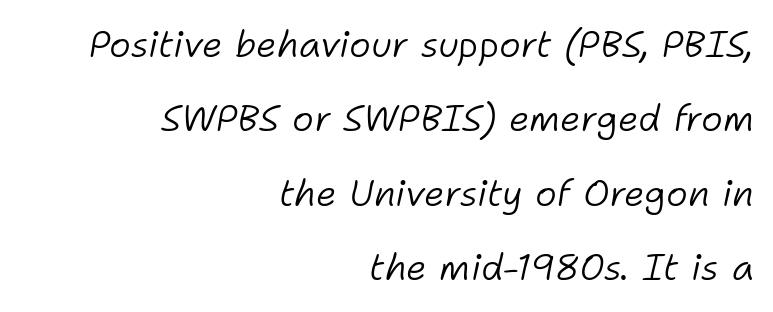
Airy leading. These glyphs show unthickened strokes, regular width or finer. Slant detected: the letters are inclined. You could call the tracking neutral — neither tight nor loose.
